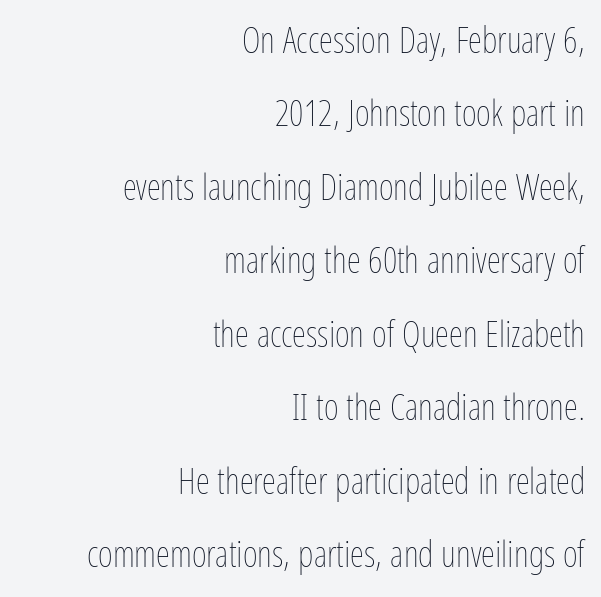
The image shows 36 px thin, condensed type, upright; set right-aligned, loose line spacing (2.04x), normal letter spacing, not underlined; low stroke contrast and a medium x-height.
